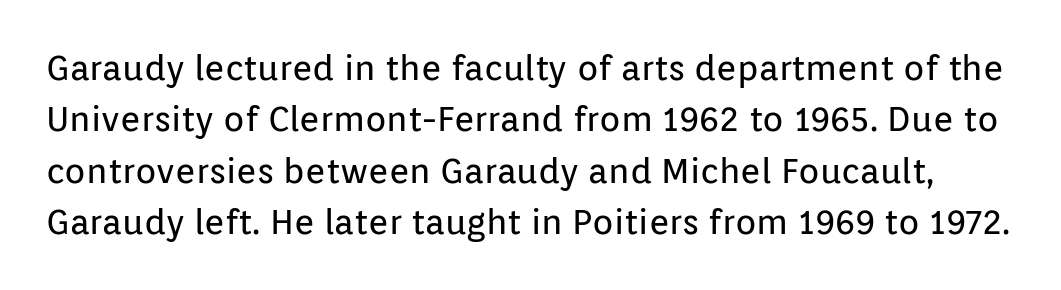
{"serif": "no", "italic": "no", "bold": "no", "weight": "regular", "width": "normal", "stroke_contrast": "low", "x_height": "medium", "monospaced": "no", "underline": "no", "line_spacing": "normal", "line_spacing_ratio": 1.47, "letter_spacing": "normal", "letter_spacing_em": 0.0, "glyph_px": 35}
